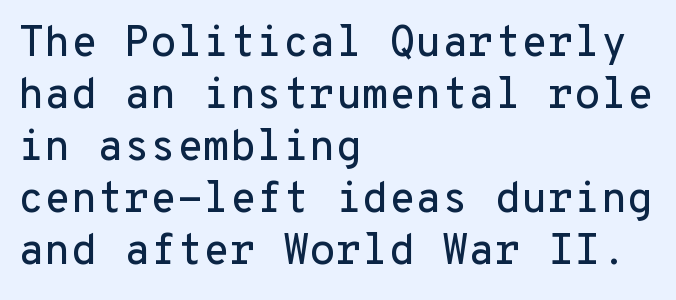
The face used here is monospaced, like something from a code editor. Posture: straight, roman, zero tilt. A typesetter would label this face a sans. The letterforms sit shoulder to shoulder at normal distance. One-word summary of the alignment: left.
